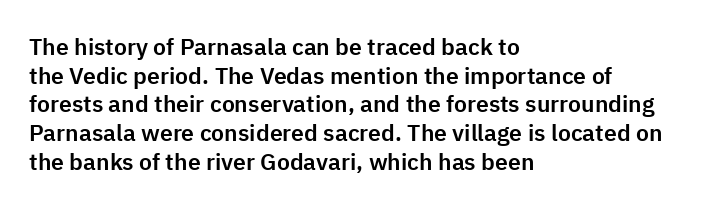
Q: Is the text italic (slanted)? A: No, it is upright.
Q: Is the text underlined? A: No.
Q: How is the paragraph aligned? A: Left-aligned.
Q: Is the spacing between letters normal or unusually wide? A: Normal.
Q: Is the spacing between lines tight, normal or loose? A: Normal.
